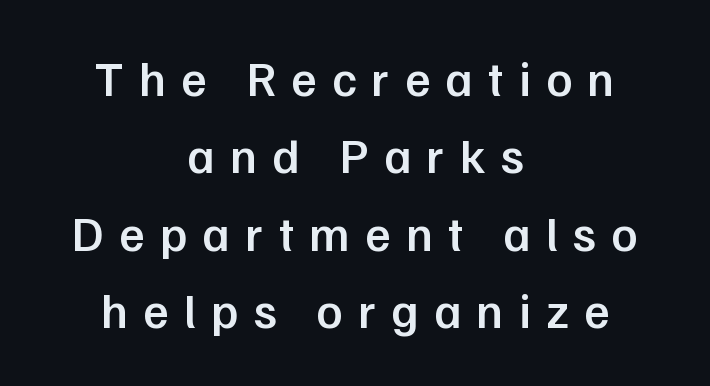
The image shows 49 px semibold sans-serif type, upright; set centered, normal line spacing (1.58x), unusually wide letter spacing (+0.31 em), not underlined; low stroke contrast and a medium x-height.
